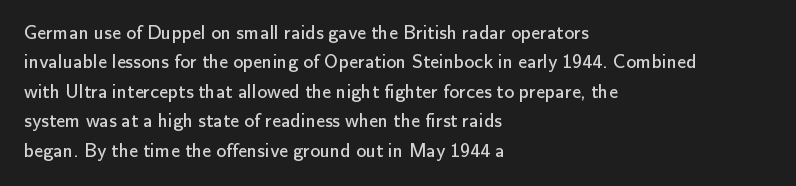
Look at the tracking — it's just the regular setting, nothing added. This sample keeps an unexceptional amount of space between lines. A typesetter would mark this as roman, not italic. Each row of text sits above clean, open space. Ink coverage per letter is moderate at most. This rendering uses left alignment, leaving the right contour irregular.
